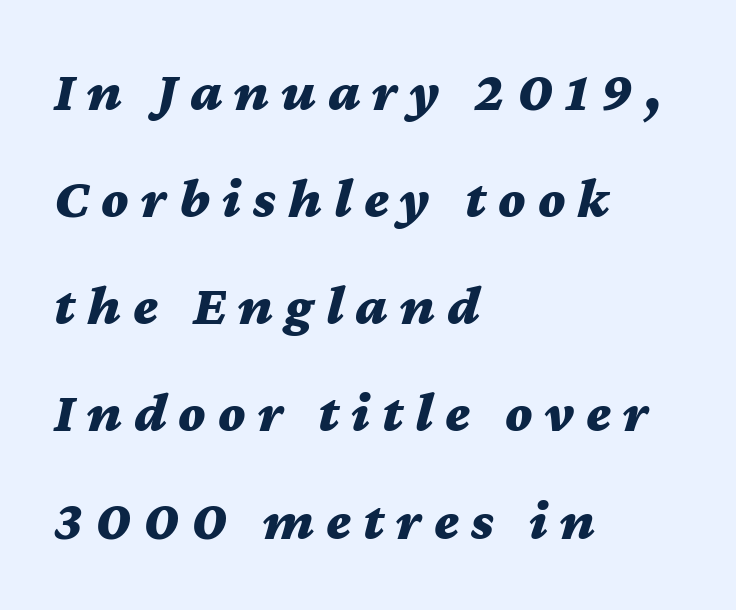
The image shows 57 px bold, wide type, italic (leaning right); set left-aligned, line spacing 1.88x, unusually wide letter spacing (+0.21 em), not underlined; medium stroke contrast and a medium x-height.
